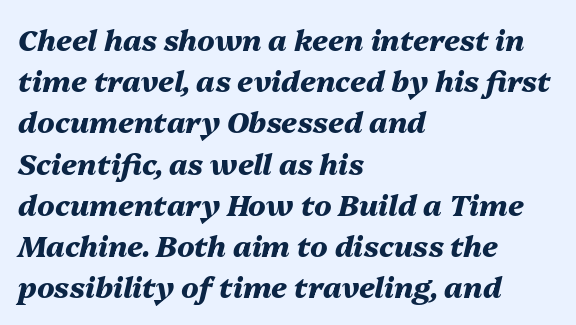
The passage shown stacks its lines at a standard gap. Clear beneath every line of the passage. Stroke thickness is high; the sample reads as a true bold. Layout note: lines flush left.
